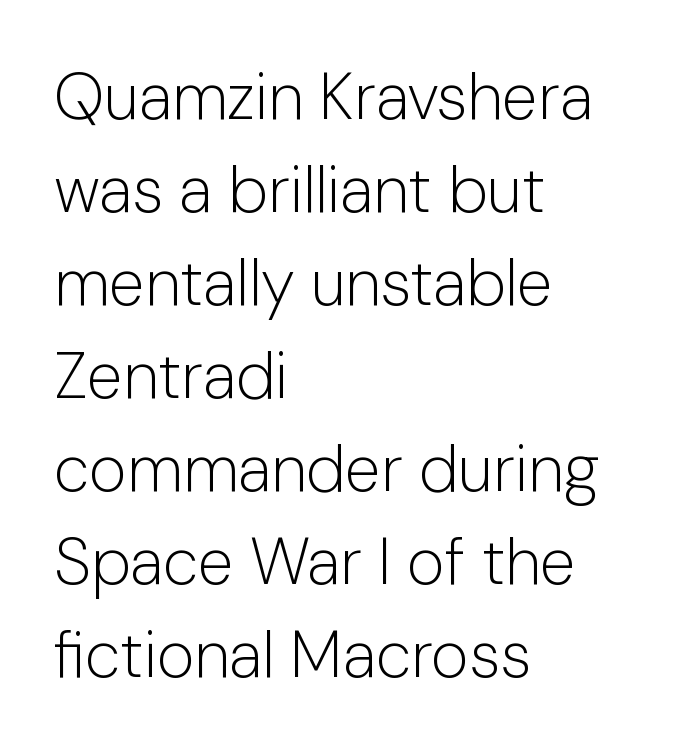
The image shows 65 px light sans-serif type, upright; set left-aligned, normal line spacing (1.43x), normal letter spacing, not underlined; low stroke contrast and a medium x-height.
